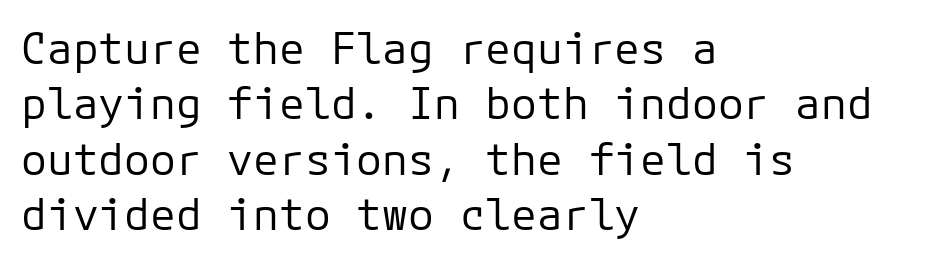
{"serif": "no", "italic": "no", "bold": "no", "weight": "regular", "width": "normal", "stroke_contrast": "low", "x_height": "medium", "monospaced": "yes", "underline": "no", "align": "left", "line_spacing": "normal", "line_spacing_ratio": 1.29, "letter_spacing": "normal", "letter_spacing_em": 0.0, "glyph_px": 43}
